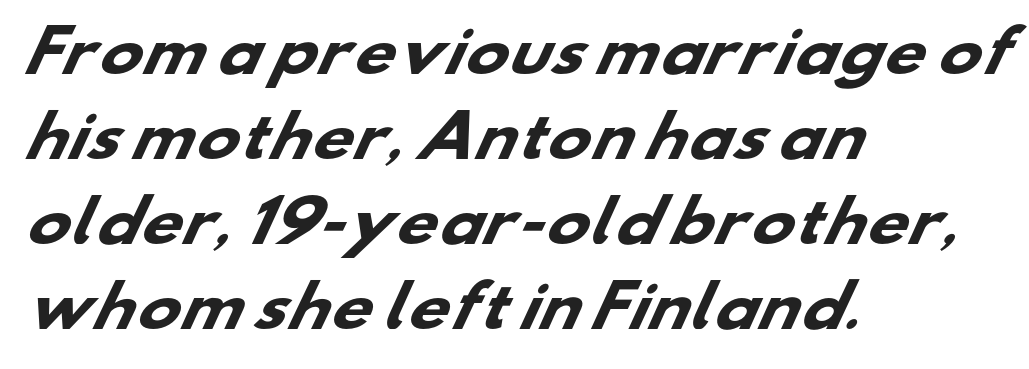
Q: Is the text bold? A: Yes.
Q: Is the typeface a serif or a sans-serif typeface? A: Sans-serif.
Q: Is the text underlined? A: No.
Q: How is the paragraph aligned? A: Left-aligned.
Q: Is the spacing between letters normal or unusually wide? A: Normal.
Q: Is the spacing between lines tight, normal or loose? A: Normal.
Q: Width (condensed, normal, or wide)? A: Wide.
Q: Stroke contrast? A: Low.
Q: x-height? A: Small.
Q: Monospaced? A: No.
